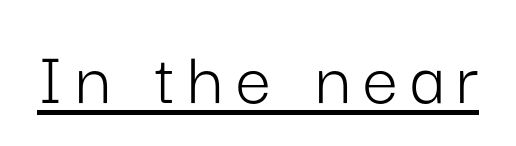
Q: Is the text bold? A: No.
Q: Is the text italic (slanted)? A: No, it is upright.
Q: Is the typeface a serif or a sans-serif typeface? A: Sans-serif.
Q: Is the text underlined? A: Yes.
Q: Width (condensed, normal, or wide)? A: Normal.
Q: Stroke contrast? A: Low.
Q: x-height? A: Medium.
Q: Monospaced? A: No.
